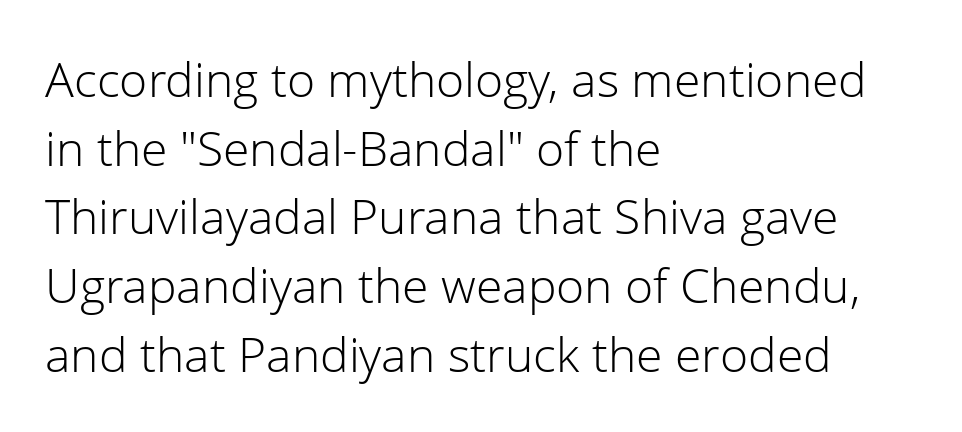
Q: Is the text bold? A: No.
Q: Is the text italic (slanted)? A: No, it is upright.
Q: Is the typeface a serif or a sans-serif typeface? A: Sans-serif.
Q: Is the text underlined? A: No.
Q: How is the paragraph aligned? A: Left-aligned.
Q: Is the spacing between letters normal or unusually wide? A: Normal.
Q: Is the spacing between lines tight, normal or loose? A: Normal.
Q: Width (condensed, normal, or wide)? A: Normal.
Q: Stroke contrast? A: Low.
Q: x-height? A: Medium.
Q: Monospaced? A: No.
